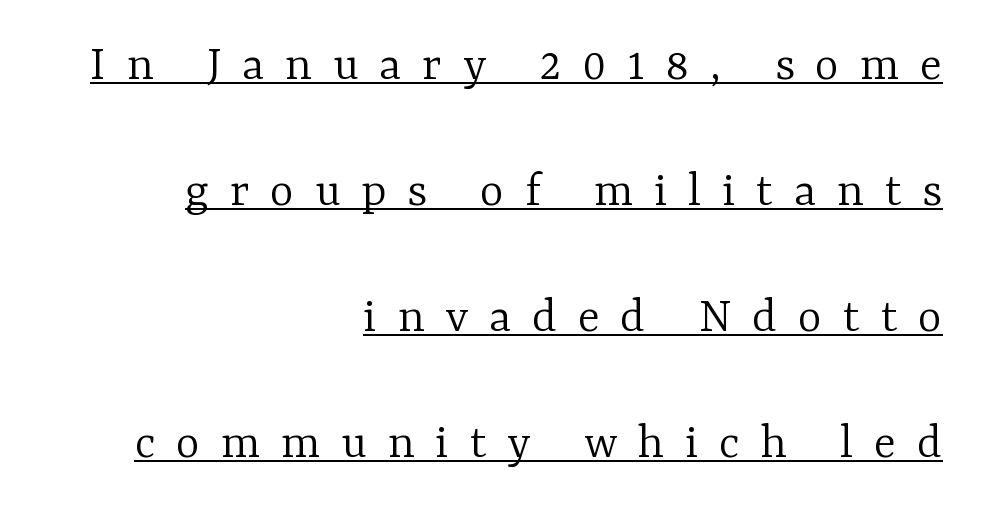
Q: Is the text bold? A: No.
Q: Is the text italic (slanted)? A: No, it is upright.
Q: Is the typeface a serif or a sans-serif typeface? A: Serif.
Q: Is the text underlined? A: Yes.
Q: How is the paragraph aligned? A: Right-aligned.
Q: Is the spacing between letters normal or unusually wide? A: Unusually wide.
Q: Is the spacing between lines tight, normal or loose? A: Loose.
Q: Width (condensed, normal, or wide)? A: Normal.
Q: Stroke contrast? A: Low.
Q: x-height? A: Medium.
Q: Monospaced? A: No.
